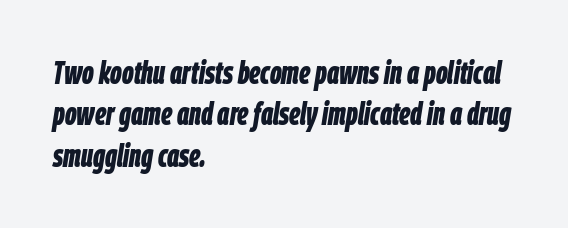
Q: Is the text bold? A: Yes.
Q: Is the text italic (slanted)? A: Yes, it leans right by about 9 degrees.
Q: Is the text underlined? A: No.
Q: How is the paragraph aligned? A: Left-aligned.
Q: Is the spacing between letters normal or unusually wide? A: Normal.
Q: Is the spacing between lines tight, normal or loose? A: Normal.
Q: Width (condensed, normal, or wide)? A: Condensed.
Q: Stroke contrast? A: Low.
Q: x-height? A: Large.
Q: Monospaced? A: No.
